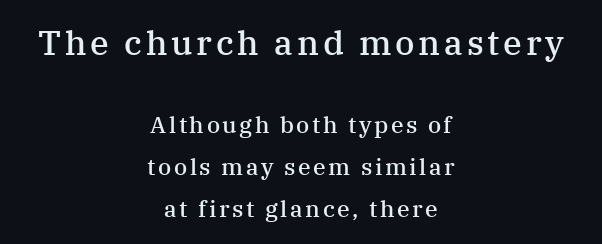
Each row of text sits above clean, open space. Notice the strokes are somewhat thickened but not fully heavy: this is a semibold. A student would call this center alignment; a typographer would say set centered. Looks like regular typesetting: each glyph gets only the width it needs.
